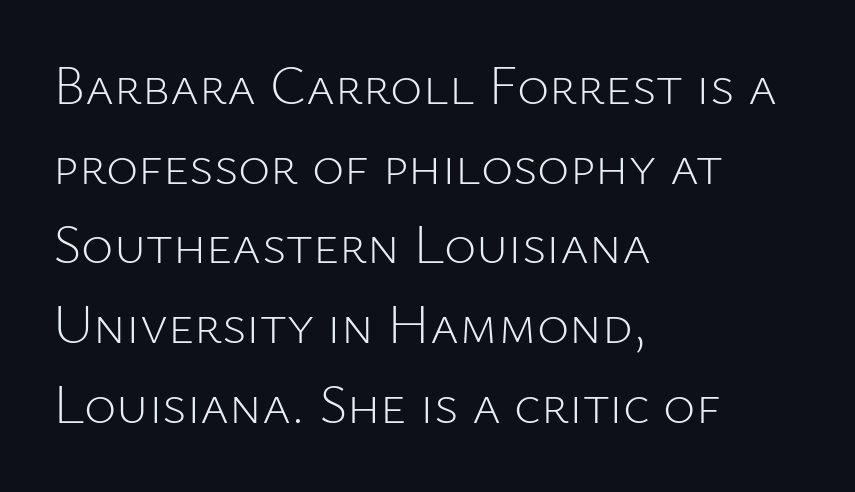
The text was rendered using a sans face with plain stroke endings. These lines are rendered in a variable-pitch font. These lines stack with their left ends in a neat column. A typesetter would call this leading conventional body-copy spacing.
